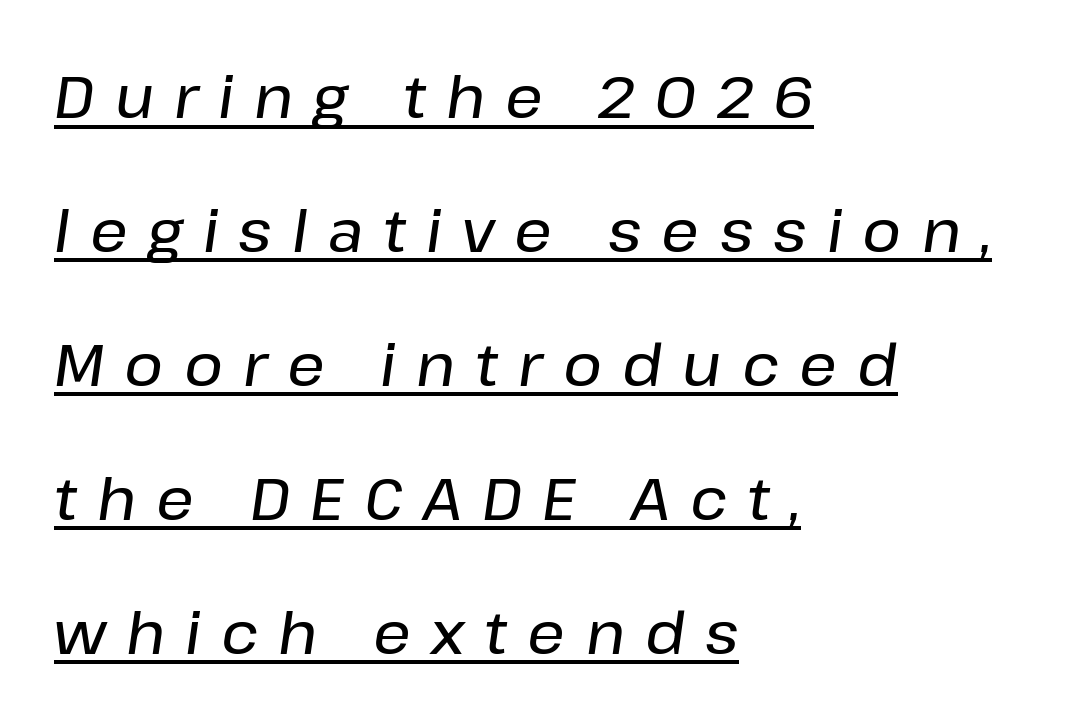
Q: Is the text italic (slanted)? A: Yes, it leans right by about 8 degrees.
Q: Is the text underlined? A: Yes.
Q: How is the paragraph aligned? A: Left-aligned.
Q: Is the spacing between letters normal or unusually wide? A: Unusually wide.
Q: Is the spacing between lines tight, normal or loose? A: Loose.
Q: Width (condensed, normal, or wide)? A: Normal.
Q: Stroke contrast? A: Low.
Q: x-height? A: Medium.
Q: Monospaced? A: No.
